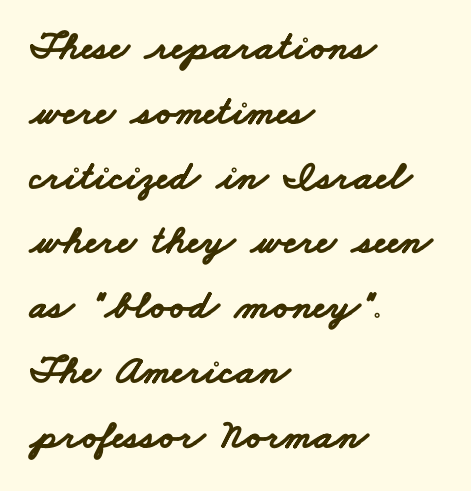
The image shows 41 px bold, wide sans-serif type; set left-aligned, normal line spacing (1.58x), normal letter spacing, not underlined; low stroke contrast and a small x-height.
